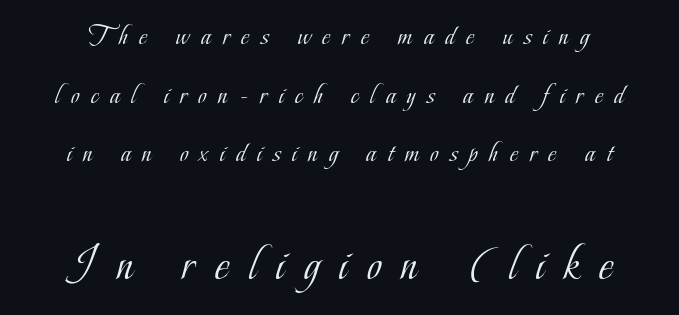
The image shows 50 px light, condensed serif type; set centered, loose line spacing (2.02x), unusually wide letter spacing (+0.4 em), not underlined; the second (bottom) block is 1.72x larger; low stroke contrast and a small x-height.
